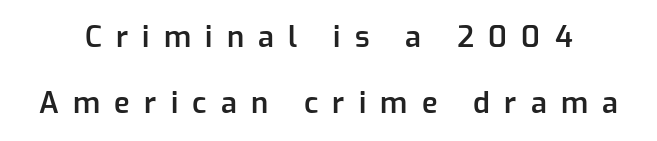
{"serif": "no", "italic": "no", "bold": "semi", "weight": "semibold", "width": "normal", "stroke_contrast": "low", "x_height": "medium", "monospaced": "no", "underline": "no", "line_spacing": "loose", "line_spacing_ratio": 2.29, "letter_spacing": "wide", "letter_spacing_em": 0.49, "glyph_px": 29}
